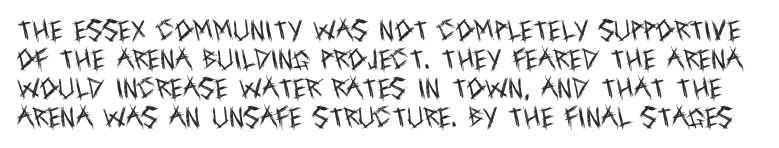
Q: Is the text bold? A: No.
Q: Is the text italic (slanted)? A: No, it is upright.
Q: Is the text underlined? A: No.
Q: Is the spacing between letters normal or unusually wide? A: Normal.
Q: Is the spacing between lines tight, normal or loose? A: Normal.
